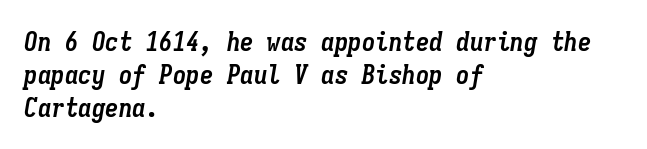
The text block is weighted toward the left margin, trailing off unevenly rightward. Look at the tracking — it's just the regular setting, nothing added. Anything drawn beneath the words? Only blank space. The strokes are fattened all the way to bold. Characters are canted at an angle relative to the baseline's perpendicular.
